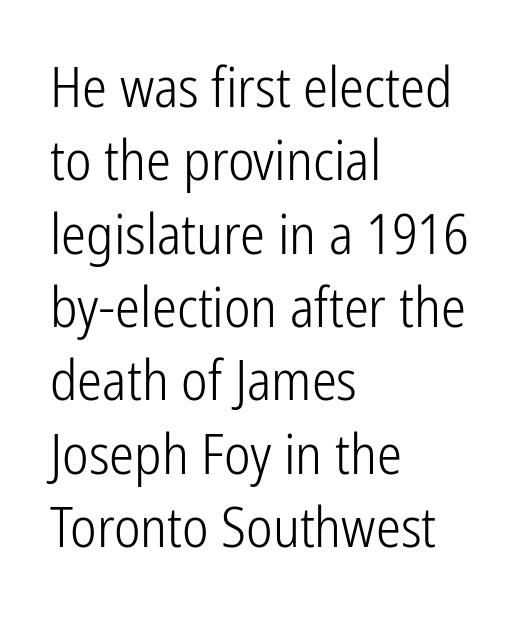
Q: Is the text bold? A: No.
Q: Is the text italic (slanted)? A: No, it is upright.
Q: Is the typeface a serif or a sans-serif typeface? A: Sans-serif.
Q: Is the text underlined? A: No.
Q: How is the paragraph aligned? A: Left-aligned.
Q: Is the spacing between letters normal or unusually wide? A: Normal.
Q: Is the spacing between lines tight, normal or loose? A: Normal.
Q: Width (condensed, normal, or wide)? A: Condensed.
Q: Stroke contrast? A: Low.
Q: x-height? A: Medium.
Q: Monospaced? A: No.
